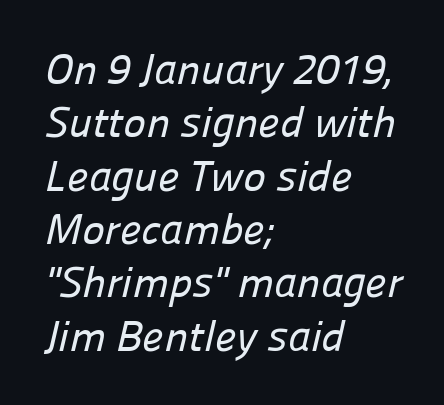
Q: Is the typeface a serif or a sans-serif typeface? A: Sans-serif.
Q: Is the text underlined? A: No.
Q: How is the paragraph aligned? A: Left-aligned.
Q: Is the spacing between letters normal or unusually wide? A: Normal.
Q: Width (condensed, normal, or wide)? A: Normal.
Q: Stroke contrast? A: Low.
Q: x-height? A: Medium.
Q: Monospaced? A: No.
